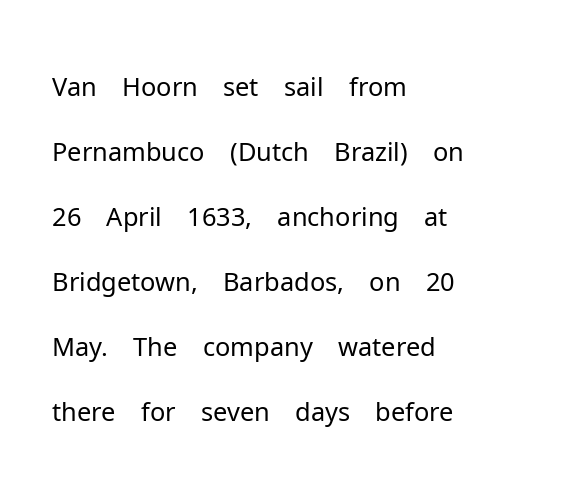
{"serif": "no", "italic": "no", "bold": "no", "weight": "light", "width": "normal", "stroke_contrast": "low", "x_height": "medium", "monospaced": "no", "underline": "no", "align": "left", "line_spacing": "normal", "line_spacing_ratio": 1.25, "letter_spacing": "normal", "letter_spacing_em": 0.0, "glyph_px": 52}
